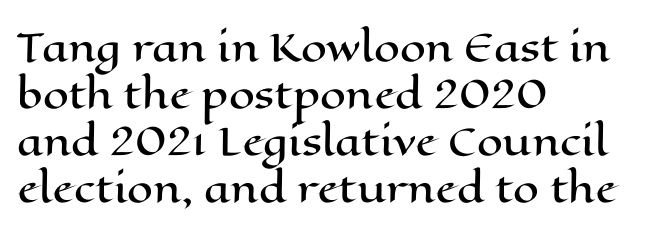
Q: Is the text italic (slanted)? A: No, it is upright.
Q: Is the text underlined? A: No.
Q: How is the paragraph aligned? A: Left-aligned.
Q: Is the spacing between letters normal or unusually wide? A: Normal.
Q: Is the spacing between lines tight, normal or loose? A: Normal.
Q: Width (condensed, normal, or wide)? A: Wide.
Q: Stroke contrast? A: High.
Q: x-height? A: Medium.
Q: Monospaced? A: No.
